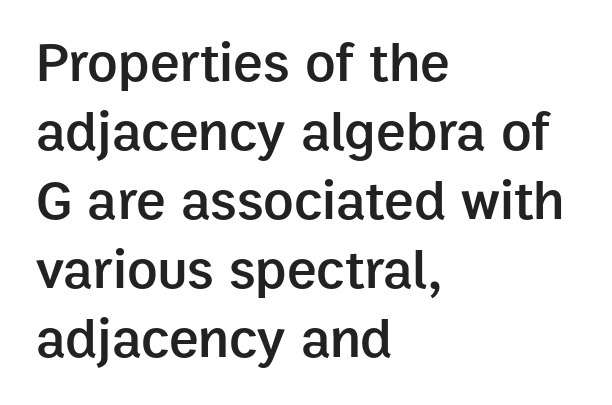
{"serif": "no", "italic": "no", "bold": "semi", "weight": "semibold", "width": "normal", "stroke_contrast": "low", "x_height": "medium", "monospaced": "no", "underline": "no", "align": "left", "line_spacing_ratio": 1.23, "letter_spacing": "normal", "letter_spacing_em": 0.0, "glyph_px": 56}
